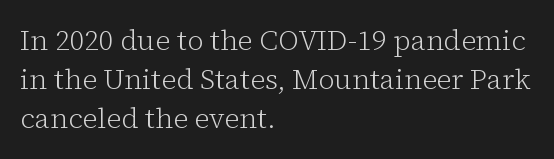
The strokes are not fattened; the text isn't bold. Rendered with straight, roman letterforms. Does the leading feel generous? No, just average. Glyph-to-glyph distance matches everyday printed text.
